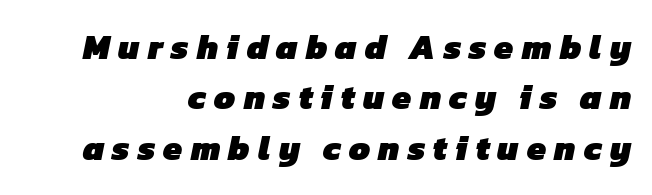
{"serif": "no", "bold": "yes", "weight": "heavy", "width": "normal", "stroke_contrast": "low", "x_height": "medium", "monospaced": "no", "underline": "no", "align": "right", "line_spacing": "normal", "line_spacing_ratio": 1.48, "letter_spacing": "wide", "letter_spacing_em": 0.24, "glyph_px": 34}
